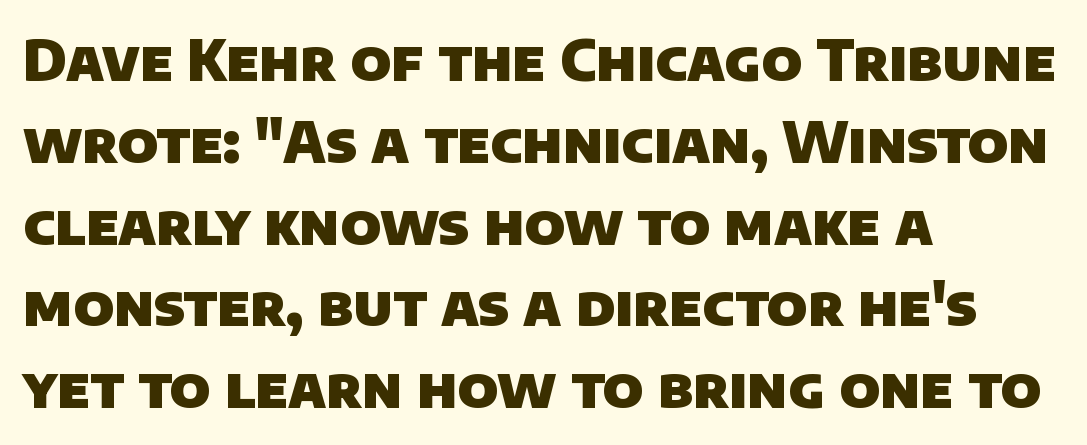
{"serif": "no", "bold": "yes", "weight": "heavy", "width": "normal", "stroke_contrast": "low", "x_height": "large", "monospaced": "no", "underline": "no", "align": "left", "line_spacing": "normal", "line_spacing_ratio": 1.46, "letter_spacing": "normal", "letter_spacing_em": 0.0, "glyph_px": 56}
